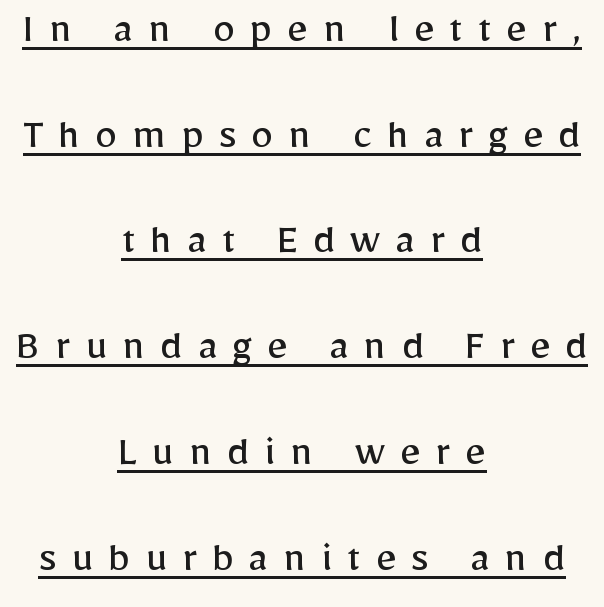
{"serif": "no", "italic": "no", "bold": "no", "weight": "regular", "width": "normal", "stroke_contrast": "low", "x_height": "medium", "monospaced": "no", "underline": "yes", "align": "center", "line_spacing": "loose", "line_spacing_ratio": 2.35, "letter_spacing": "wide", "letter_spacing_em": 0.33, "glyph_px": 45}
